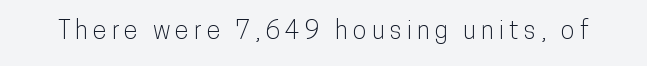
Q: Is the text italic (slanted)? A: No, it is upright.
Q: Is the text underlined? A: No.
Q: Is the spacing between letters normal or unusually wide? A: Unusually wide.
